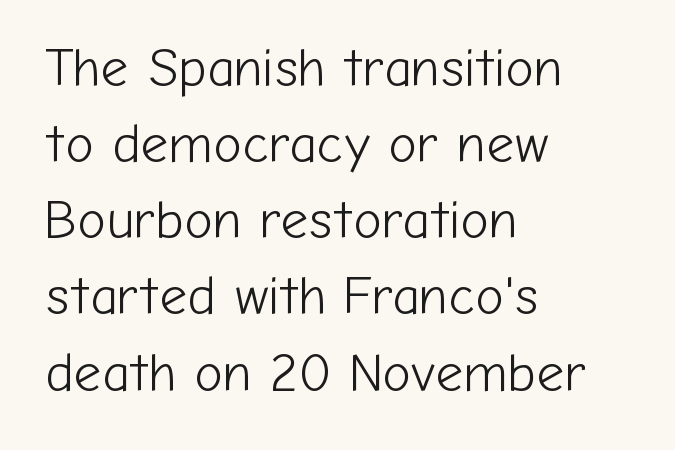
The words here are not underlined. Left-aligned paragraph, ragged on the right. Unbolded letterforms with no extra heft. Between one letter and the next there's only the usual sliver of space.
